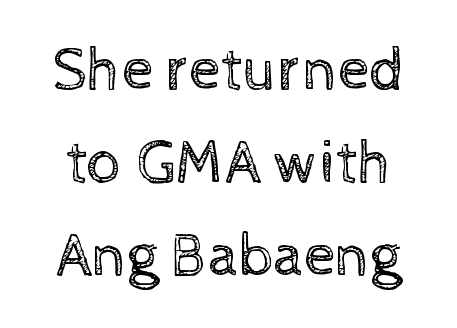
The image shows 62 px regular-weight type, upright; set normal line spacing (1.5x), normal letter spacing, not underlined; a medium x-height.
